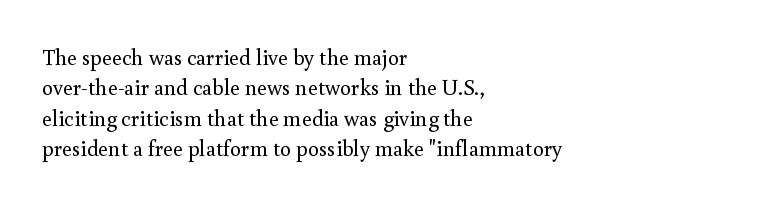
{"italic": "no", "bold": "no", "underline": "no", "align": "left", "line_spacing": "normal", "line_spacing_ratio": 1.38, "letter_spacing": "normal", "letter_spacing_em": 0.0, "glyph_px": 22}
